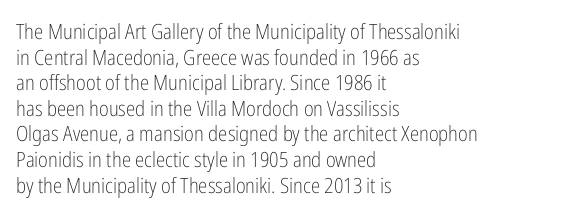
Q: Is the text bold? A: No.
Q: Is the text italic (slanted)? A: No, it is upright.
Q: Is the text underlined? A: No.
Q: How is the paragraph aligned? A: Left-aligned.
Q: Is the spacing between letters normal or unusually wide? A: Normal.
